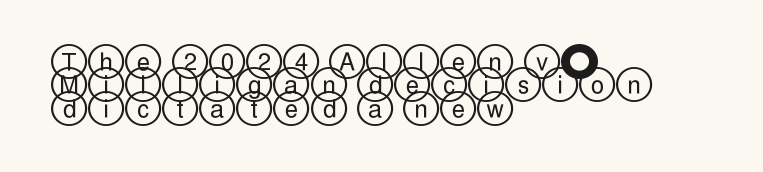
Notice how the passage keeps a crisp vertical edge on the left only. Closely set lines give the paragraph a compact silhouette. Is there any slant? The stems are plumb. What stands out about the letter spacing? Nothing — it is the standard amount. Glance below the letters and you will spot only blank space.
